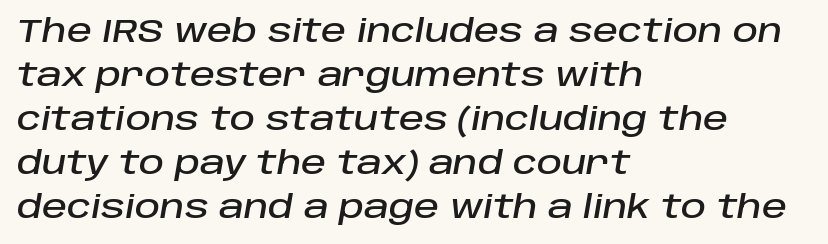
{"italic": "yes", "lean": "right", "slant_degrees": 10, "width": "normal", "stroke_contrast": "low", "x_height": "large", "monospaced": "no", "underline": "no", "align": "left", "line_spacing": "normal", "line_spacing_ratio": 1.42, "letter_spacing": "normal", "letter_spacing_em": 0.0, "glyph_px": 31}
